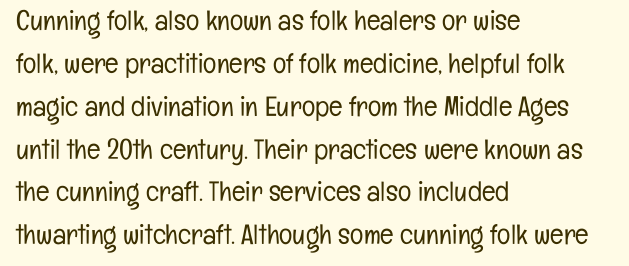
{"serif": "no", "italic": "no", "bold": "no", "weight": "light", "width": "condensed", "stroke_contrast": "low", "x_height": "medium", "monospaced": "no", "underline": "no", "align": "left", "line_spacing": "normal", "line_spacing_ratio": 1.53, "letter_spacing": "normal", "letter_spacing_em": 0.0, "glyph_px": 28}
